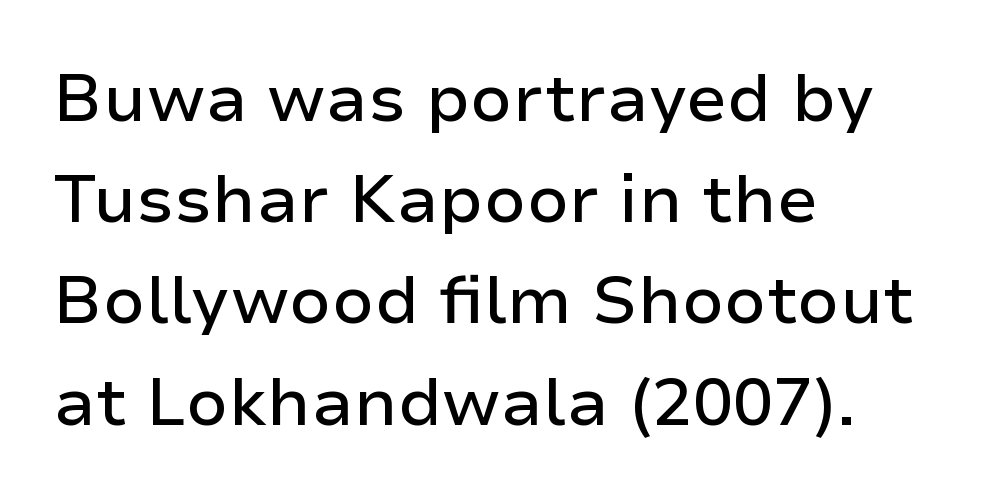
Normally led — the rows are evenly, conventionally spaced. A typesetter would label this face a sans. The strip under each line holds only bare page. Is this a fixed-width face? No — the glyphs have proportional, varying widths. Ascenders rise straight up at ninety degrees. Typeset ragged right — the left edge is the straight one.
